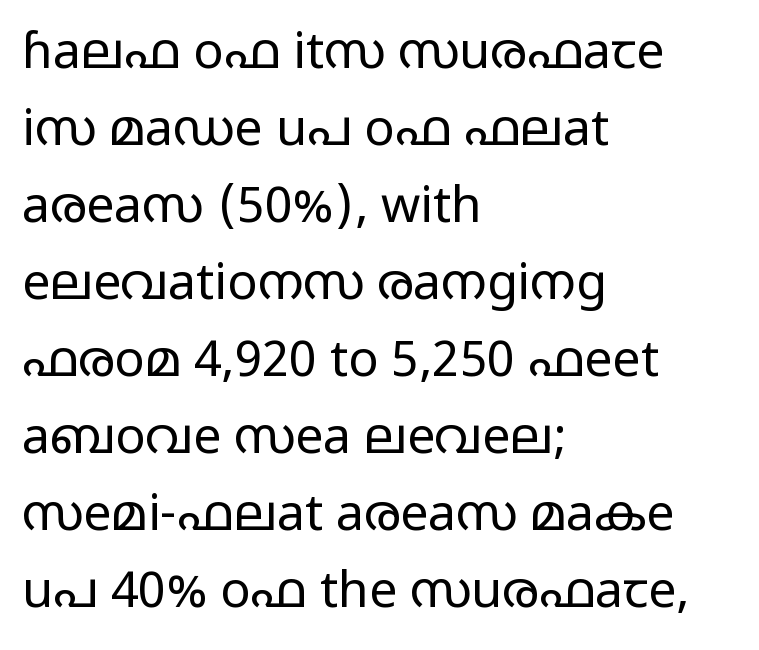
{"serif": "no", "italic": "no", "bold": "no", "weight": "regular", "width": "wide", "stroke_contrast": "low", "x_height": "medium", "monospaced": "no", "underline": "no", "align": "left", "line_spacing": "normal", "line_spacing_ratio": 1.54, "letter_spacing": "normal", "letter_spacing_em": 0.0, "glyph_px": 50}
